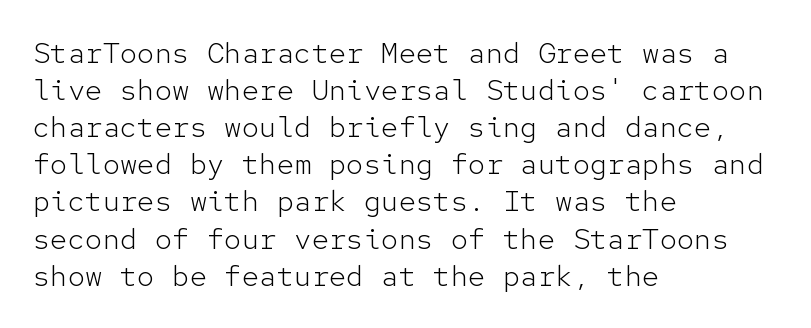
Q: Is the text bold? A: No.
Q: Is the text italic (slanted)? A: No, it is upright.
Q: Is the typeface a serif or a sans-serif typeface? A: Sans-serif.
Q: Is the text underlined? A: No.
Q: How is the paragraph aligned? A: Left-aligned.
Q: Is the spacing between letters normal or unusually wide? A: Normal.
Q: Is the spacing between lines tight, normal or loose? A: Normal.
Q: Width (condensed, normal, or wide)? A: Normal.
Q: Stroke contrast? A: Low.
Q: x-height? A: Medium.
Q: Monospaced? A: Yes.
